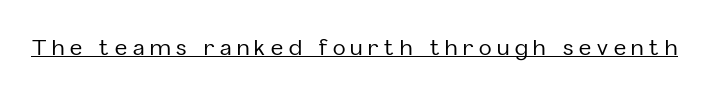
{"italic": "no", "underline": "yes", "letter_spacing": "wide", "letter_spacing_em": 0.27, "glyph_px": 21}
